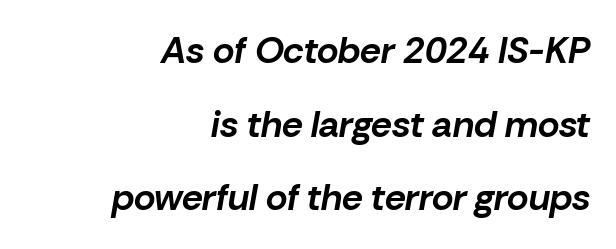
Decoration check: the copy has no underline. Every row of glyphs terminates at an identical x-position on the right. Nothing unusual about the tracking: characters are spaced as the font intends. The letters are slanted; this is an italic face. The strokes are fattened all the way to bold. Is there much room between lines? Yes — plenty of vertical air separates them.
